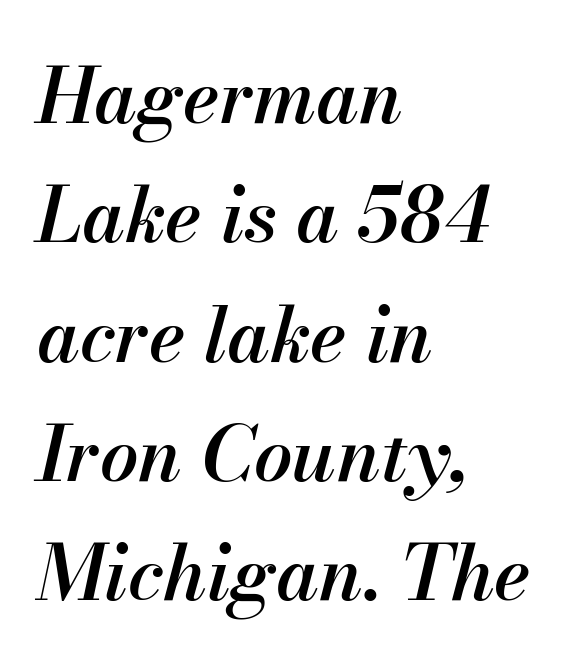
Q: Is the text bold? A: Semi-bold.
Q: Is the text italic (slanted)? A: Yes, it leans right by about 13 degrees.
Q: Is the text underlined? A: No.
Q: How is the paragraph aligned? A: Left-aligned.
Q: Is the spacing between letters normal or unusually wide? A: Normal.
Q: Is the spacing between lines tight, normal or loose? A: Normal.
Q: Width (condensed, normal, or wide)? A: Normal.
Q: Stroke contrast? A: Medium.
Q: x-height? A: Small.
Q: Monospaced? A: No.
